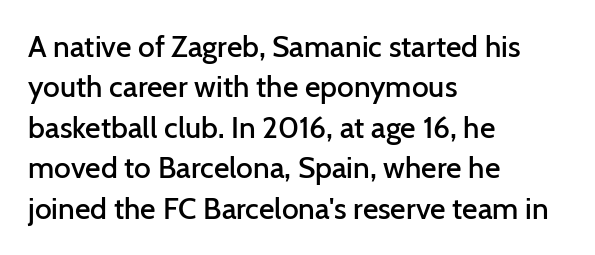
Q: Is the text bold? A: Semi-bold.
Q: Is the text italic (slanted)? A: No, it is upright.
Q: Is the typeface a serif or a sans-serif typeface? A: Sans-serif.
Q: Is the text underlined? A: No.
Q: How is the paragraph aligned? A: Left-aligned.
Q: Is the spacing between letters normal or unusually wide? A: Normal.
Q: Is the spacing between lines tight, normal or loose? A: Normal.
Q: Width (condensed, normal, or wide)? A: Normal.
Q: Stroke contrast? A: Low.
Q: x-height? A: Medium.
Q: Monospaced? A: No.
